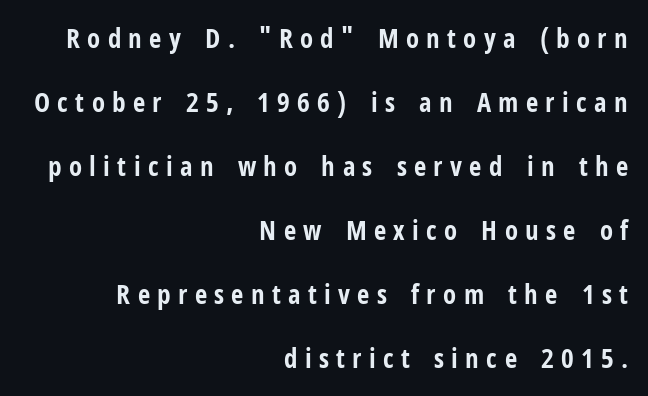
Q: Is the text bold? A: Yes.
Q: Is the text italic (slanted)? A: No, it is upright.
Q: Is the text underlined? A: No.
Q: How is the paragraph aligned? A: Right-aligned.
Q: Is the spacing between letters normal or unusually wide? A: Unusually wide.
Q: Is the spacing between lines tight, normal or loose? A: Loose.
